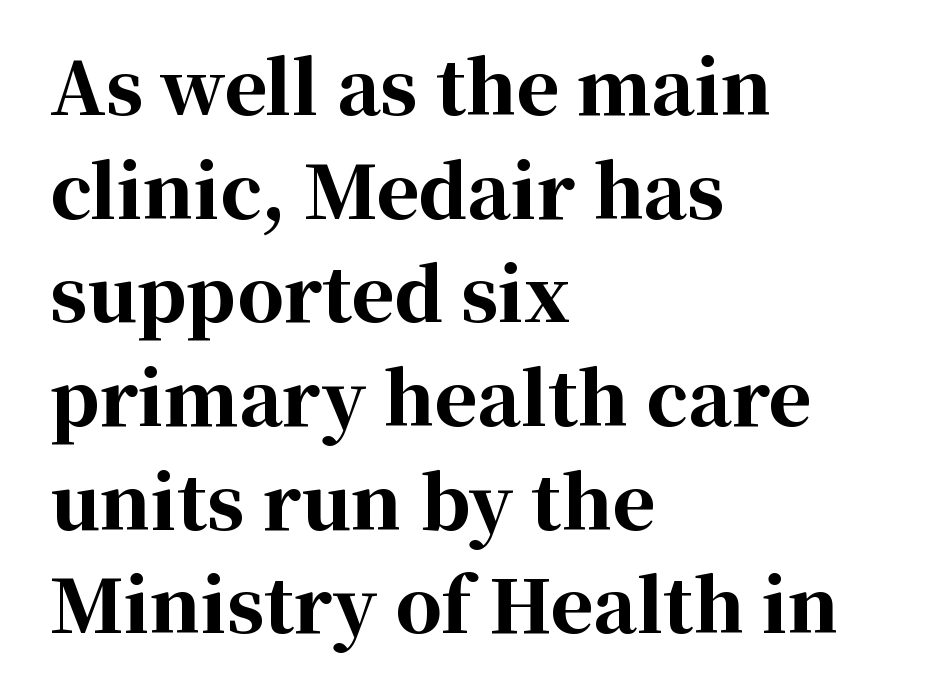
The image shows 73 px bold serif type, upright; set left-aligned, normal line spacing (1.42x), normal letter spacing, not underlined; high stroke contrast and a medium x-height.
